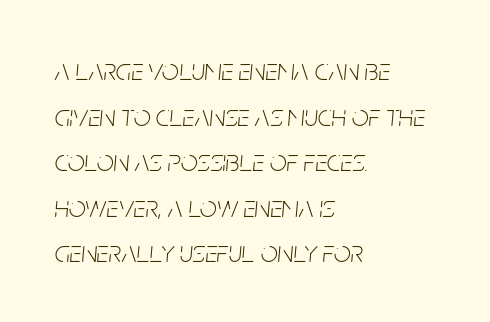
Q: Is the text bold? A: No.
Q: Is the text italic (slanted)? A: Yes, it leans right by about 5 degrees.
Q: Is the text underlined? A: No.
Q: How is the paragraph aligned? A: Left-aligned.
Q: Is the spacing between letters normal or unusually wide? A: Normal.
Q: Is the spacing between lines tight, normal or loose? A: Normal.
Q: Width (condensed, normal, or wide)? A: Condensed.
Q: Stroke contrast? A: Low.
Q: x-height? A: Large.
Q: Monospaced? A: No.
